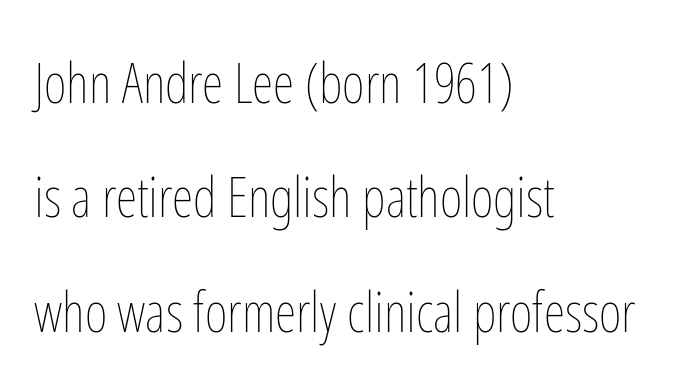
{"italic": "no", "bold": "no", "weight": "thin", "width": "condensed", "stroke_contrast": "low", "x_height": "medium", "monospaced": "no", "underline": "no", "align": "left", "line_spacing": "loose", "line_spacing_ratio": 2.08, "letter_spacing": "normal", "letter_spacing_em": 0.0, "glyph_px": 55}
